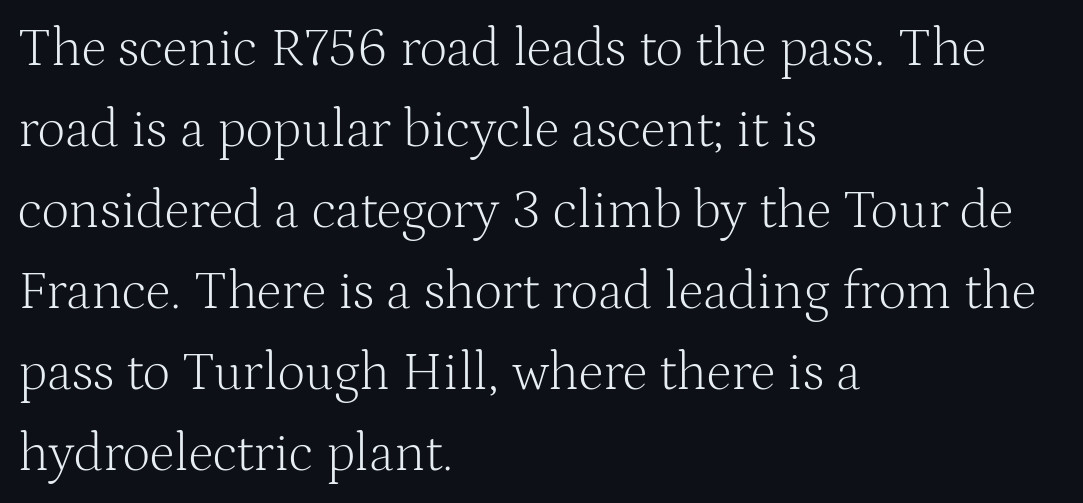
The image shows 54 px light serif type, upright; set left-aligned, normal line spacing (1.5x), normal letter spacing, not underlined; medium stroke contrast and a medium x-height.
